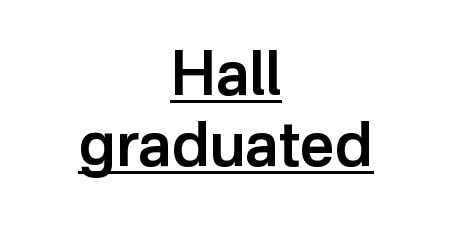
This rendering uses center alignment, leaving both contours irregular but symmetric. Italic: no, the glyphs are upright roman. The specimen includes a rule beneath the text block's lines. Does extra space separate the letters? No, they use regular spacing.
